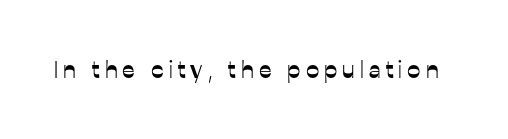
{"italic": "no", "underline": "no", "letter_spacing": "wide", "letter_spacing_em": 0.21, "glyph_px": 24}
